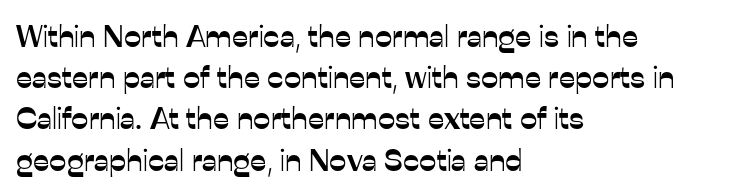
Q: Is the text italic (slanted)? A: No, it is upright.
Q: Is the typeface a serif or a sans-serif typeface? A: Sans-serif.
Q: Is the text underlined? A: No.
Q: How is the paragraph aligned? A: Left-aligned.
Q: Is the spacing between letters normal or unusually wide? A: Normal.
Q: Is the spacing between lines tight, normal or loose? A: Normal.
Q: Width (condensed, normal, or wide)? A: Normal.
Q: Stroke contrast? A: Low.
Q: x-height? A: Medium.
Q: Monospaced? A: No.
